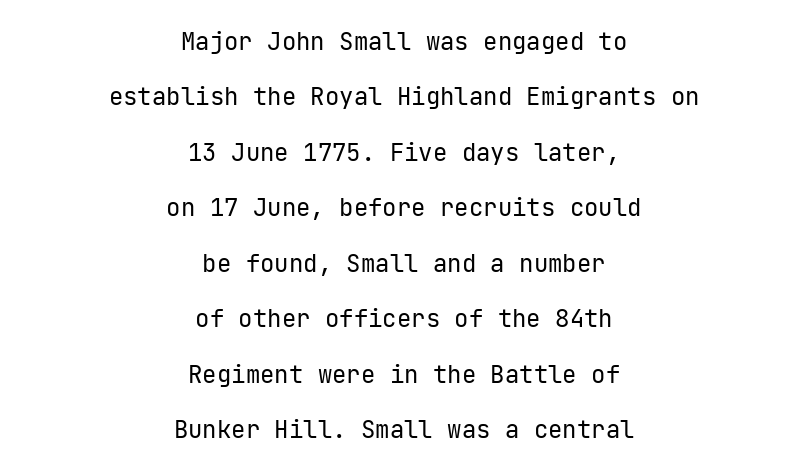
The image shows 24 px text type, upright; set centered, loose line spacing (2.31x), normal letter spacing, not underlined.
